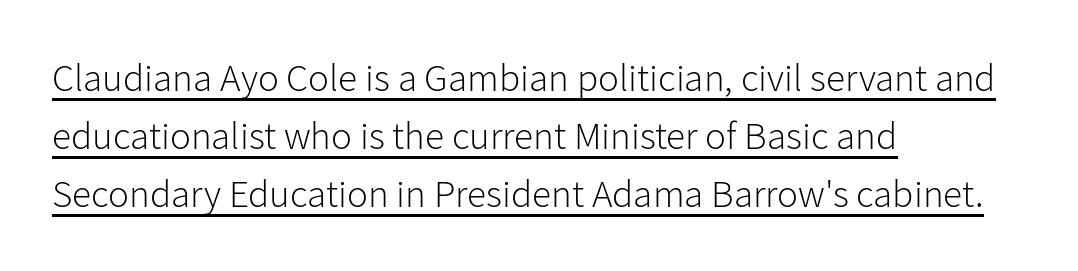
Quick note: underline on. Spacing verdict: proportional, widths tailored to each character. Between one letter and the next there's only the usual sliver of space. The typeface has the unassuming heft of standard copy or less. A classic flush-left, rag-right setting is used for this passage.
